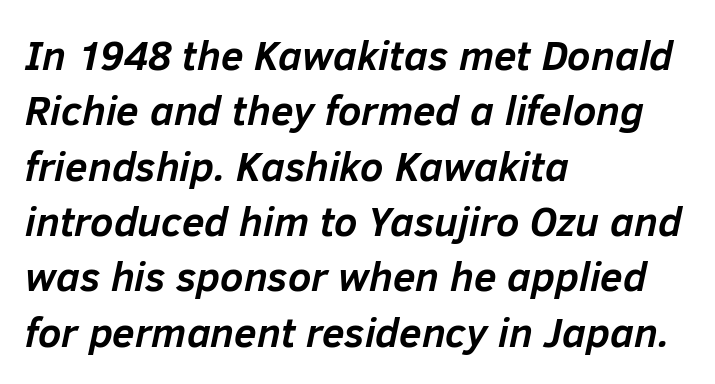
Q: Is the text bold? A: Yes.
Q: Is the text italic (slanted)? A: Yes, it leans right by about 12 degrees.
Q: Is the text underlined? A: No.
Q: How is the paragraph aligned? A: Left-aligned.
Q: Is the spacing between letters normal or unusually wide? A: Normal.
Q: Is the spacing between lines tight, normal or loose? A: Normal.
Q: Width (condensed, normal, or wide)? A: Normal.
Q: Stroke contrast? A: Low.
Q: x-height? A: Medium.
Q: Monospaced? A: No.
